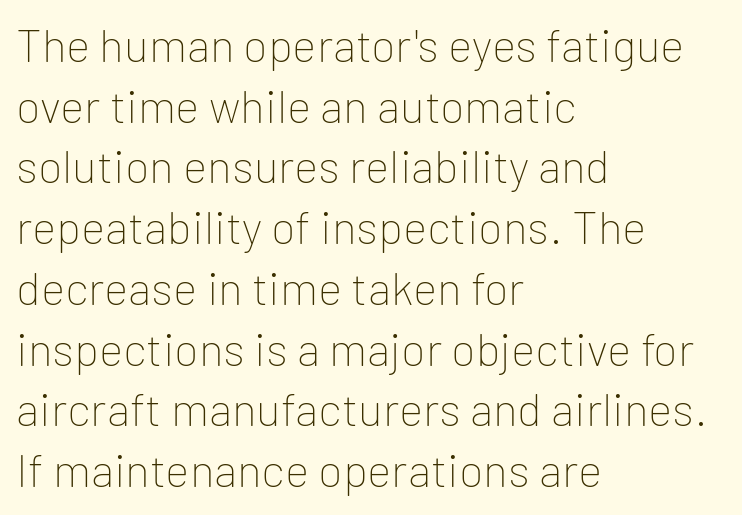
Q: Is the text bold? A: No.
Q: Is the text italic (slanted)? A: No, it is upright.
Q: Is the typeface a serif or a sans-serif typeface? A: Sans-serif.
Q: Is the text underlined? A: No.
Q: How is the paragraph aligned? A: Left-aligned.
Q: Is the spacing between letters normal or unusually wide? A: Normal.
Q: Is the spacing between lines tight, normal or loose? A: Normal.
Q: Width (condensed, normal, or wide)? A: Normal.
Q: Stroke contrast? A: Low.
Q: x-height? A: Medium.
Q: Monospaced? A: No.
